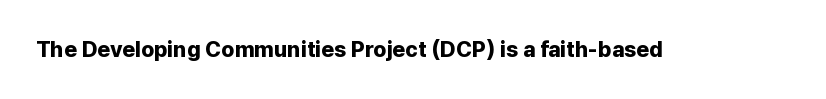
{"italic": "no", "bold": "yes", "underline": "no", "letter_spacing": "normal", "letter_spacing_em": 0.0, "glyph_px": 22}
